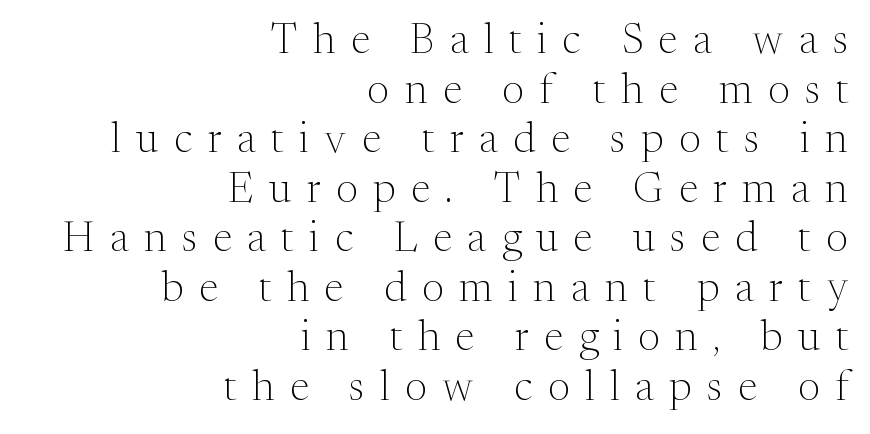
Q: Is the text bold? A: No.
Q: Is the text italic (slanted)? A: No, it is upright.
Q: Is the typeface a serif or a sans-serif typeface? A: Serif.
Q: Is the text underlined? A: No.
Q: How is the paragraph aligned? A: Right-aligned.
Q: Is the spacing between letters normal or unusually wide? A: Unusually wide.
Q: Width (condensed, normal, or wide)? A: Normal.
Q: Stroke contrast? A: Medium.
Q: x-height? A: Medium.
Q: Monospaced? A: No.
